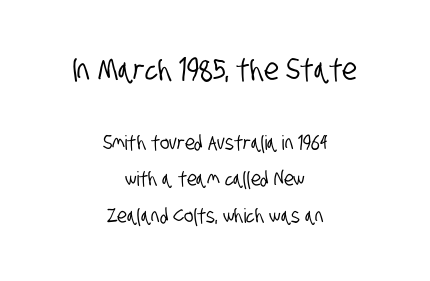
Q: Is the typeface a serif or a sans-serif typeface? A: Sans-serif.
Q: Is the text underlined? A: No.
Q: How is the paragraph aligned? A: Centered.
Q: Is the spacing between letters normal or unusually wide? A: Normal.
Q: Which block of text is set in a larger size, the first (top) or the second (bottom)? A: The first (top) one.
Q: Width (condensed, normal, or wide)? A: Condensed.
Q: Stroke contrast? A: Low.
Q: x-height? A: Large.
Q: Monospaced? A: No.
